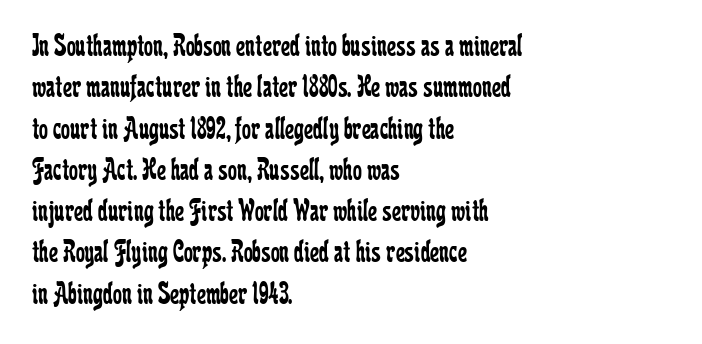
Examine the stroke ends and you'll spot serifs. Tracking here is standard; glyphs follow each other at the usual distance. The passage shown stacks its lines at a standard gap. Here the designer chose a conventional face with non-uniform glyph widths.
